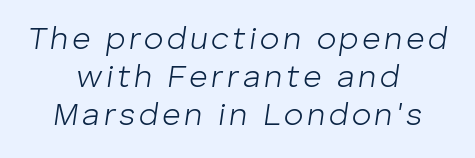
The image shows 32 px light type, italic (leaning right); set centered, line spacing 1.19x, not underlined; low stroke contrast and a medium x-height.
